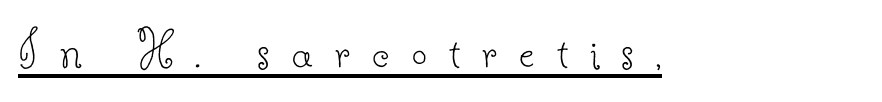
Every word sits above its own underline. Do the letters lean? They stand straight. Is this a fixed-width face? No — the glyphs have proportional, varying widths. Font category for this specimen: serif.
